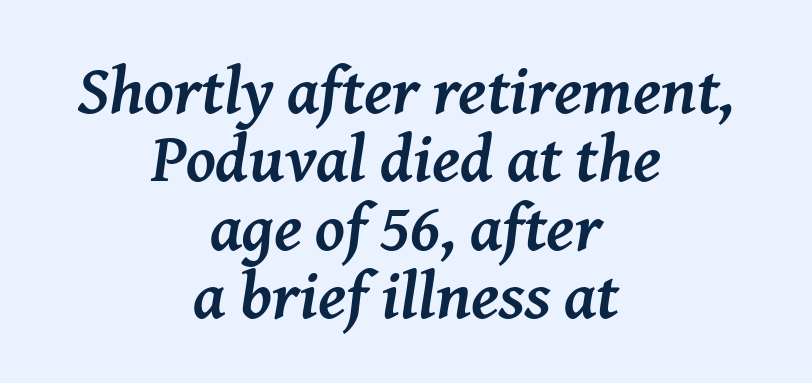
Q: Is the text bold? A: Yes.
Q: Is the text italic (slanted)? A: Yes, it leans right by about 8 degrees.
Q: Is the typeface a serif or a sans-serif typeface? A: Serif.
Q: Is the text underlined? A: No.
Q: How is the paragraph aligned? A: Centered.
Q: Is the spacing between letters normal or unusually wide? A: Normal.
Q: Is the spacing between lines tight, normal or loose? A: Tight.
Q: Width (condensed, normal, or wide)? A: Normal.
Q: Stroke contrast? A: Medium.
Q: x-height? A: Medium.
Q: Monospaced? A: No.
